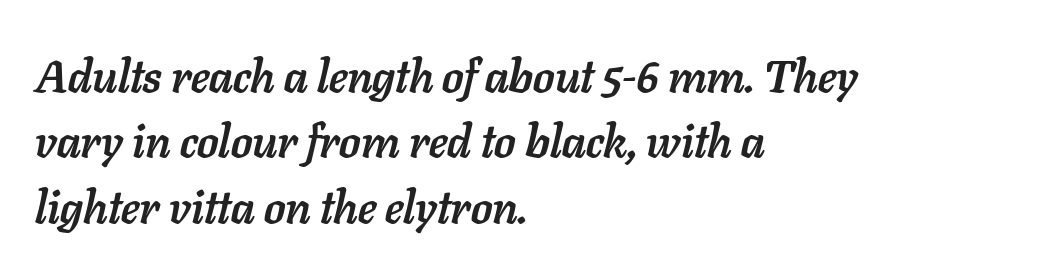
No word sits above an underline. The line-height multiplier appears to be the usual default. This is heavy type, rendered in bold. Is this a fixed-width face? No — the glyphs have proportional, varying widths.
